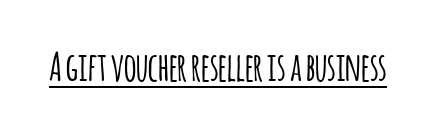
{"serif": "no", "italic": "no", "width": "condensed", "stroke_contrast": "low", "x_height": "large", "monospaced": "no", "underline": "yes", "letter_spacing": "normal", "letter_spacing_em": 0.0, "glyph_px": 39}
